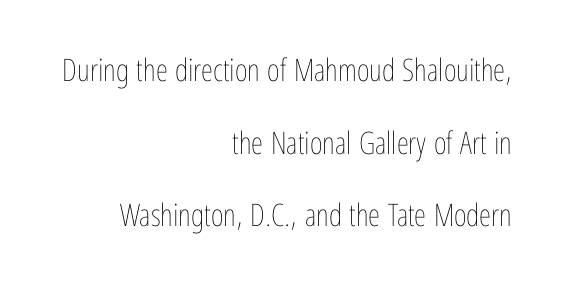
Think standard paragraph weight, or any step lighter than that. Vertically, the passage feels expansive, rows floating well apart. The space directly below the letters is spotless. Spacing verdict: proportional, widths tailored to each character.
